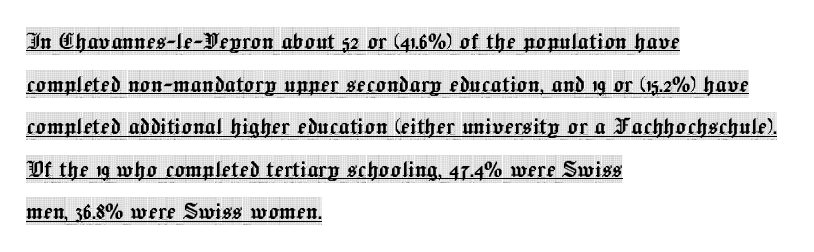
Q: Is the text italic (slanted)? A: No, it is upright.
Q: Is the typeface a serif or a sans-serif typeface? A: Serif.
Q: Is the text underlined? A: Yes.
Q: How is the paragraph aligned? A: Left-aligned.
Q: Is the spacing between letters normal or unusually wide? A: Normal.
Q: Is the spacing between lines tight, normal or loose? A: Normal.
Q: Width (condensed, normal, or wide)? A: Condensed.
Q: x-height? A: Large.
Q: Monospaced? A: No.
